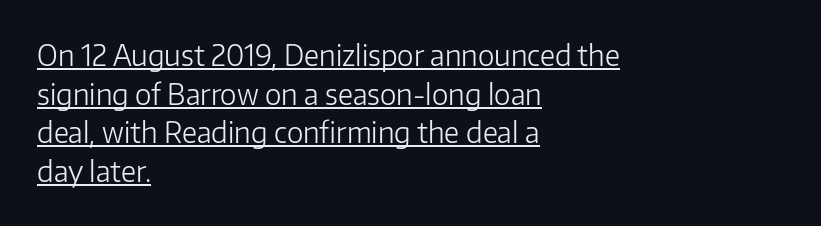
Nope, no serifs anywhere on these letters. Glance below the letters and you will spot a drawn line. Stems and bowls with no extra thickness — not bold. This sample uses an upright cut, with every glyph sitting square on the baseline. You could not count columns in this text — the font is proportionally spaced. The rendering keeps characters at their native spacing.
